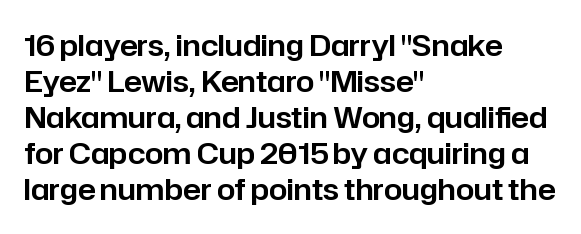
Q: Is the text italic (slanted)? A: No, it is upright.
Q: Is the typeface a serif or a sans-serif typeface? A: Sans-serif.
Q: Is the text underlined? A: No.
Q: How is the paragraph aligned? A: Left-aligned.
Q: Is the spacing between letters normal or unusually wide? A: Normal.
Q: Width (condensed, normal, or wide)? A: Normal.
Q: Stroke contrast? A: Low.
Q: x-height? A: Medium.
Q: Monospaced? A: No.
